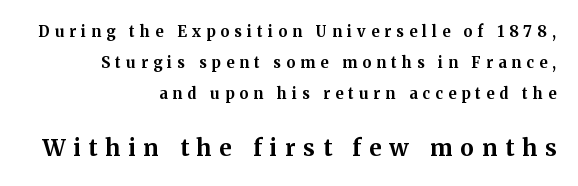
The image shows 23 px bold type, upright; set right-aligned, loose line spacing (2.06x), unusually wide letter spacing (+0.35 em), not underlined; the second (bottom) block is 1.53x larger.
